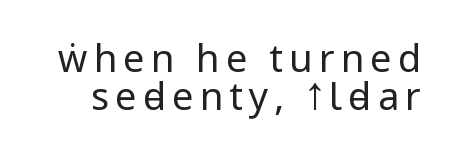
Q: Is the text bold? A: No.
Q: Is the text italic (slanted)? A: No, it is upright.
Q: Is the typeface a serif or a sans-serif typeface? A: Sans-serif.
Q: Is the text underlined? A: No.
Q: Is the spacing between lines tight, normal or loose? A: Tight.
Q: Width (condensed, normal, or wide)? A: Condensed.
Q: Stroke contrast? A: Low.
